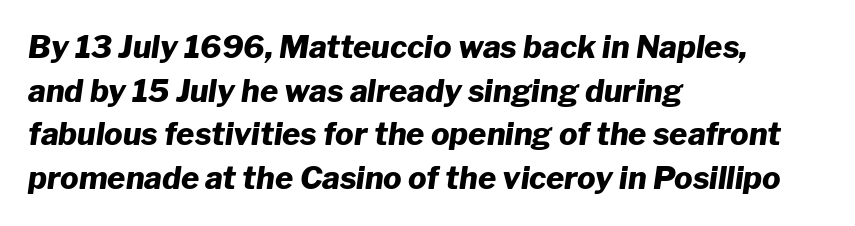
Q: Is the text bold? A: Yes.
Q: Is the text italic (slanted)? A: Yes, it leans right by about 8 degrees.
Q: Is the text underlined? A: No.
Q: How is the paragraph aligned? A: Left-aligned.
Q: Is the spacing between letters normal or unusually wide? A: Normal.
Q: Is the spacing between lines tight, normal or loose? A: Normal.
Q: Width (condensed, normal, or wide)? A: Normal.
Q: Stroke contrast? A: Low.
Q: x-height? A: Medium.
Q: Monospaced? A: No.
